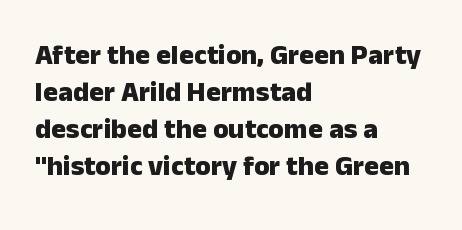
{"serif": "no", "italic": "no", "bold": "yes", "weight": "heavy", "width": "normal", "stroke_contrast": "low", "x_height": "medium", "monospaced": "no", "underline": "no", "align": "left", "line_spacing": "normal", "line_spacing_ratio": 1.32, "letter_spacing": "normal", "letter_spacing_em": 0.0, "glyph_px": 28}
